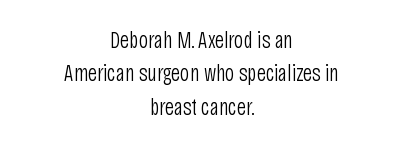
Is there much room between lines? A standard amount, neither cramped nor airy. The area under the type is left untouched. The cut favours lightness, reaching ordinary text weight at its darkest. Designer's note — italics off, roman on.
